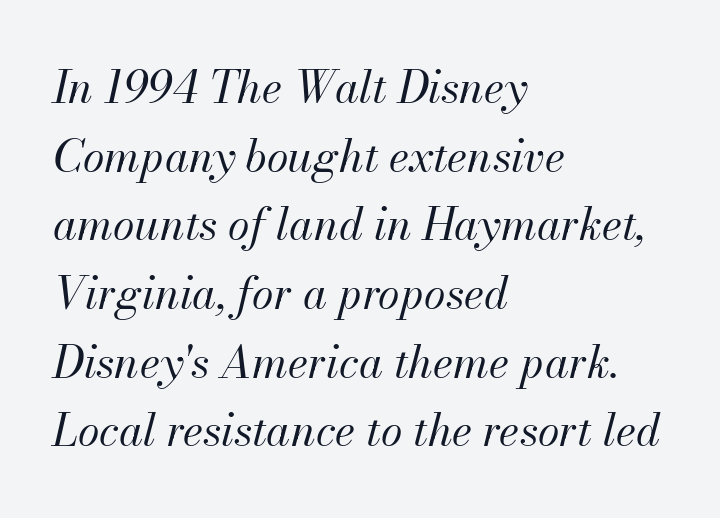
Think of a printed novel: that variable character pitch is what you see here. Students, observe: this is what conventionally led text looks like. No heavy texture on the line: the type isn't bold. Here the glyphs are tracked normally, forming tight word shapes. Each row of text sits above clean, open space. Emphasis-style slanted type is in use.
